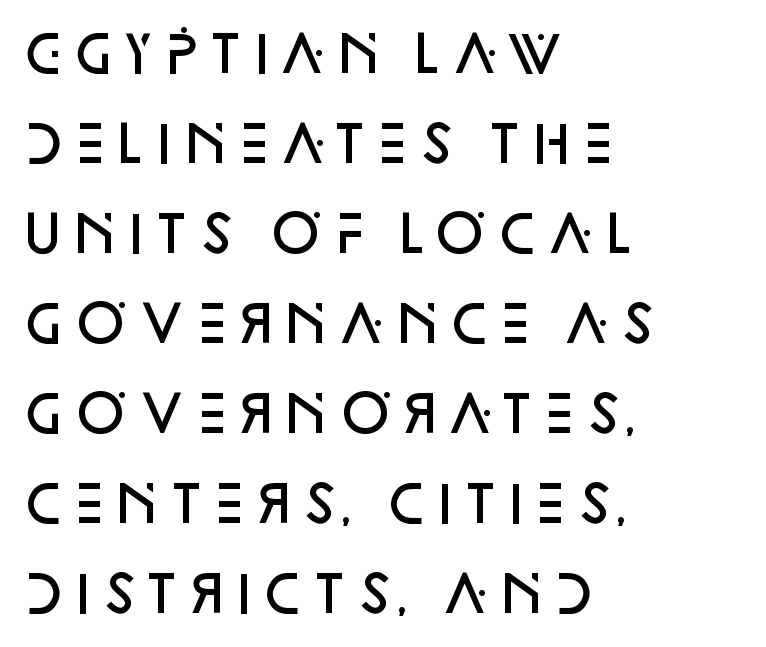
The image shows 50 px semibold sans-serif type, upright; set left-aligned, line spacing 1.8x, normal letter spacing, not underlined; low stroke contrast and a large x-height.
